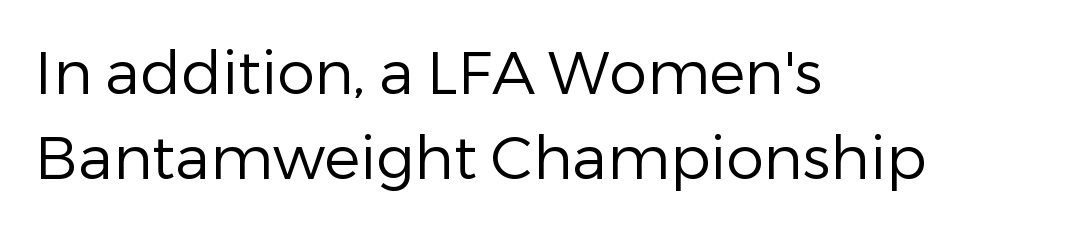
Q: Is the text bold? A: No.
Q: Is the text italic (slanted)? A: No, it is upright.
Q: Is the typeface a serif or a sans-serif typeface? A: Sans-serif.
Q: Is the text underlined? A: No.
Q: How is the paragraph aligned? A: Left-aligned.
Q: Is the spacing between letters normal or unusually wide? A: Normal.
Q: Is the spacing between lines tight, normal or loose? A: Normal.
Q: Width (condensed, normal, or wide)? A: Normal.
Q: Stroke contrast? A: Low.
Q: x-height? A: Medium.
Q: Monospaced? A: No.
